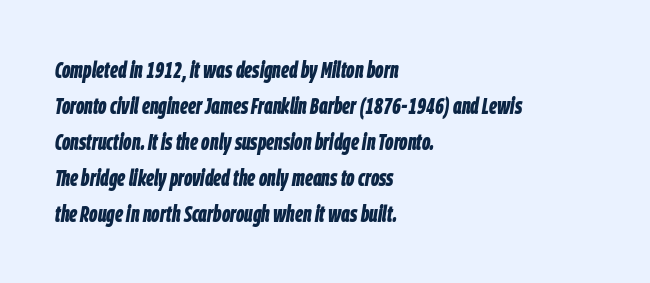
The passage is arranged the way most books set body copy — flush left. I'd describe the lettering as bold — thick and assertive. The rendering keeps characters at their native spacing. Students, observe: this is what conventionally led text looks like.
